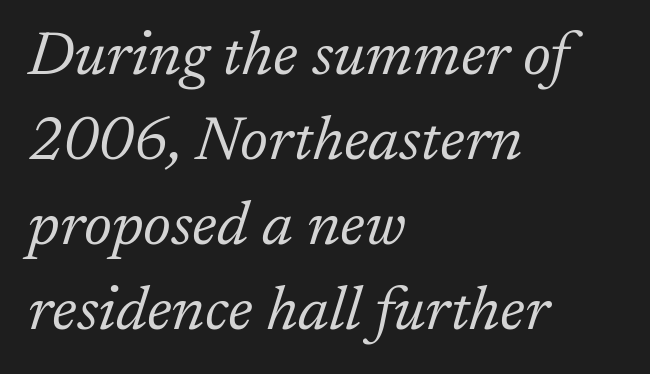
The weight tops out at a normal text grade. The type family on display is of the serif kind. Quick note: italic. Baseline-to-baseline distance is the conventional proportion of letter height. These lines are rendered in a variable-pitch font.
